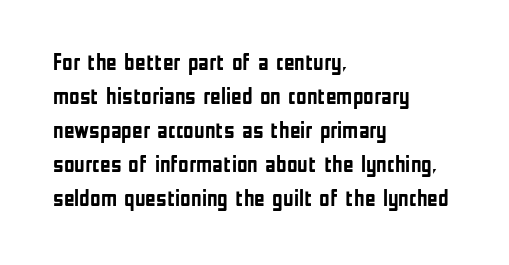
The strip under each line holds only bare page. How are the letters spaced? Ordinarily, with no added tracking. Line spacing here is normal. This rendering uses left alignment, leaving the right contour irregular. When letters stand straight like this, we call the style roman or upright. The rendering uses a bold face; every stroke is thick and dark.
